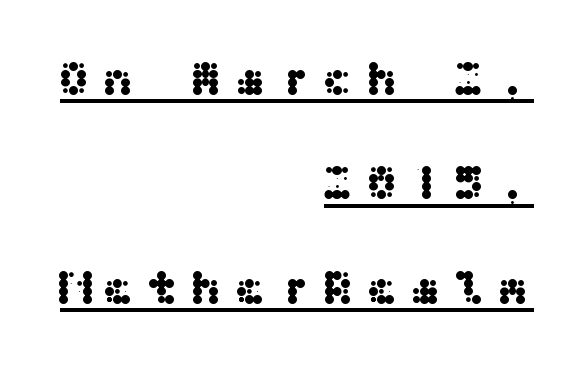
The image shows 49 px wide sans-serif type, upright; set right-aligned, loose line spacing (2.13x), unusually wide letter spacing (+0.23 em), underlined; medium stroke contrast and a medium x-height.
